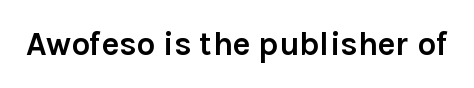
The image shows 33 px semibold sans-serif type, upright; set normal letter spacing, not underlined; a medium x-height.
